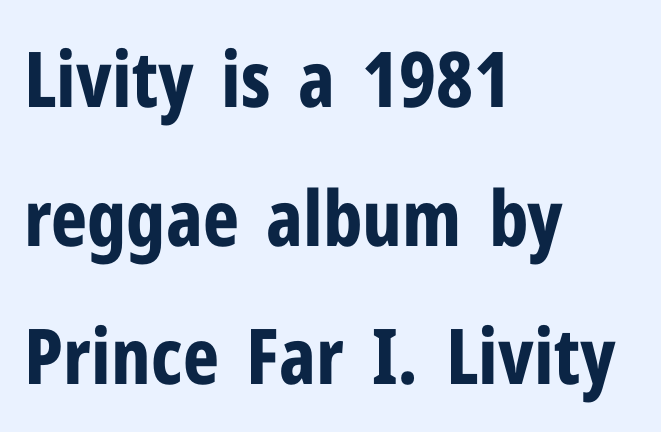
The image shows 77 px bold, condensed sans-serif type, upright; set left-aligned, line spacing 1.8x, normal letter spacing, not underlined; low stroke contrast and a medium x-height.
